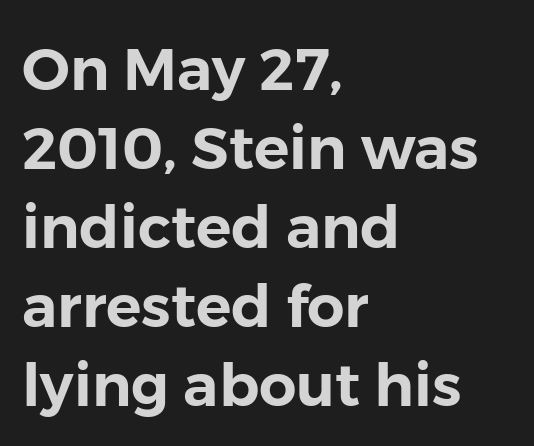
Check the space under the baseline: it is left empty. A normal amount of white space separates one row of letters from the next. The compositor pushed each line to the left boundary. Note the varied advance widths — an 'i' is clearly narrower than an 'm'. Do the letters lean? They stand straight.
